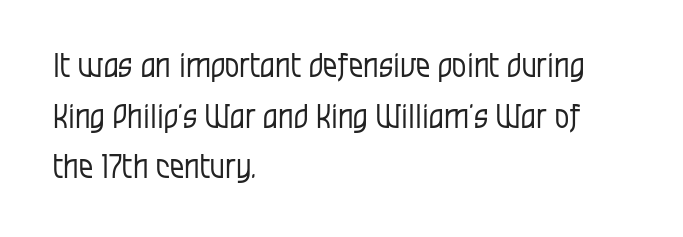
The gaps between neighbouring characters are ordinary and unremarkable. Quick note: underline off. This is not heavy type; no bold has been used. These lines sit exactly where default settings would place them.
